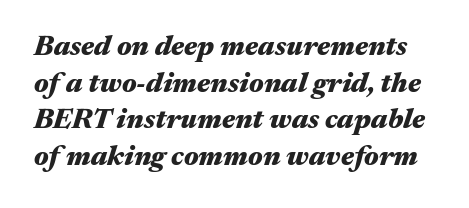
{"italic": "yes", "lean": "right", "slant_degrees": 17, "bold": "yes", "weight": "heavy", "width": "wide", "stroke_contrast": "medium", "x_height": "medium", "monospaced": "no", "underline": "no", "line_spacing": "normal", "line_spacing_ratio": 1.31, "letter_spacing": "normal", "letter_spacing_em": 0.0, "glyph_px": 28}
